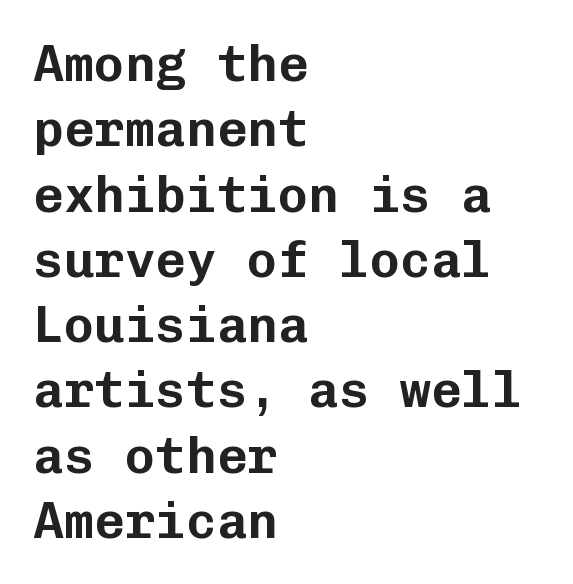
Ascenders rise straight up at ninety degrees. Underline: absent. This sample keeps an unexceptional amount of space between lines. You could count columns in this text — the font is strictly monospaced.
